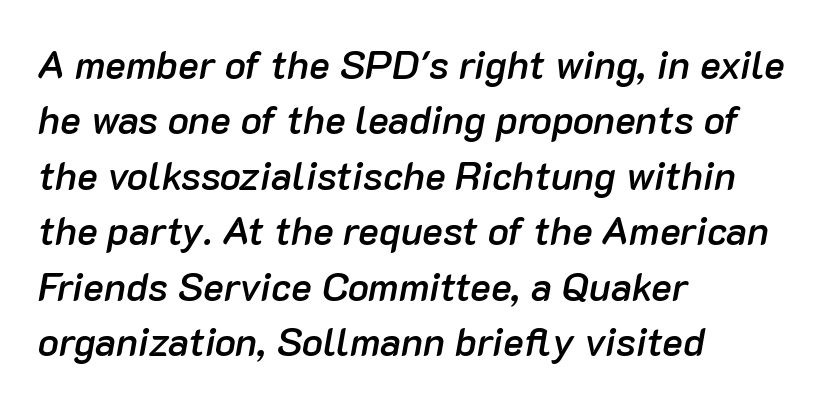
The image shows 39 px semibold type, italic (leaning right); set left-aligned, normal line spacing (1.42x), normal letter spacing, not underlined; low stroke contrast and a medium x-height.
